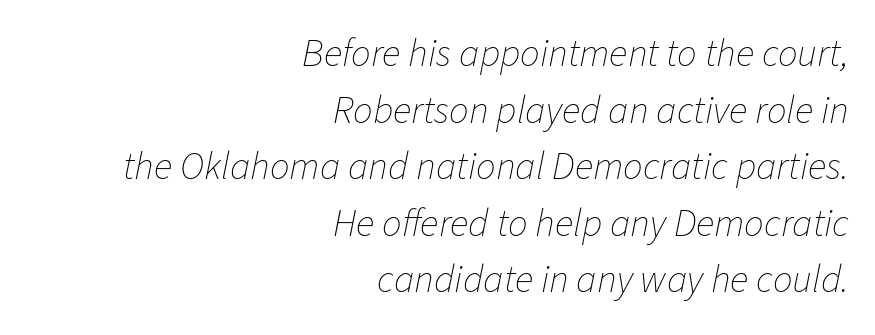
Q: Is the text bold? A: No.
Q: Is the text italic (slanted)? A: Yes, it leans right by about 11 degrees.
Q: Is the text underlined? A: No.
Q: How is the paragraph aligned? A: Right-aligned.
Q: Is the spacing between letters normal or unusually wide? A: Normal.
Q: Is the spacing between lines tight, normal or loose? A: Normal.
Q: Width (condensed, normal, or wide)? A: Normal.
Q: Stroke contrast? A: Low.
Q: x-height? A: Medium.
Q: Monospaced? A: No.
